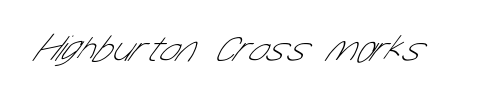
{"serif": "no", "bold": "no", "weight": "thin", "width": "condensed", "stroke_contrast": "low", "x_height": "medium", "monospaced": "no", "underline": "no", "letter_spacing": "normal", "letter_spacing_em": 0.0, "glyph_px": 38}
